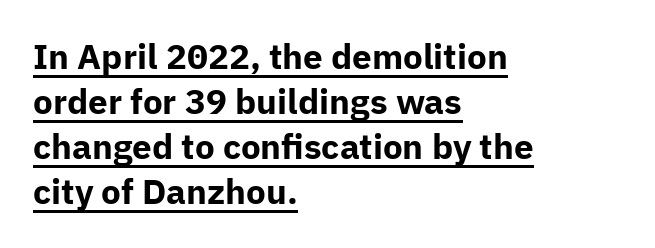
Q: Is the text bold? A: Yes.
Q: Is the text italic (slanted)? A: No, it is upright.
Q: Is the typeface a serif or a sans-serif typeface? A: Sans-serif.
Q: Is the text underlined? A: Yes.
Q: How is the paragraph aligned? A: Left-aligned.
Q: Is the spacing between letters normal or unusually wide? A: Normal.
Q: Is the spacing between lines tight, normal or loose? A: Normal.
Q: Width (condensed, normal, or wide)? A: Normal.
Q: Stroke contrast? A: Low.
Q: x-height? A: Medium.
Q: Monospaced? A: No.
